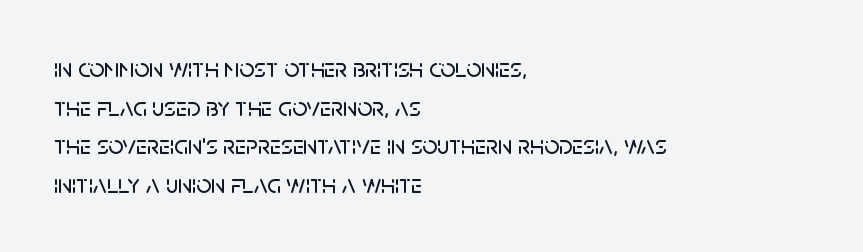
Q: Is the text italic (slanted)? A: No, it is upright.
Q: Is the text underlined? A: No.
Q: How is the paragraph aligned? A: Left-aligned.
Q: Is the spacing between letters normal or unusually wide? A: Normal.
Q: Is the spacing between lines tight, normal or loose? A: Normal.
